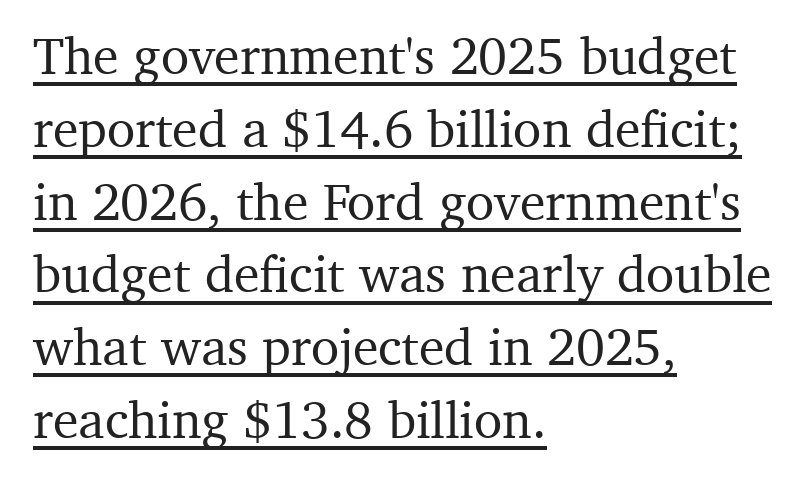
The specimen includes a rule beneath the text block's lines. The rendering keeps characters at their native spacing. Teacher's note: observe the even left margin — that is flush-left alignment. Proportional: the letters do not fall into vertical columns. Classification — serif.
